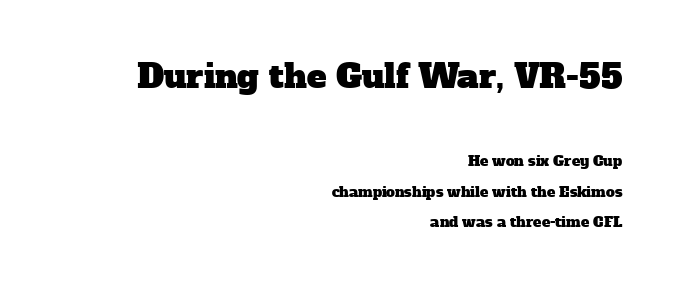
{"serif": "yes", "width": "normal", "stroke_contrast": "low", "x_height": "medium", "monospaced": "no", "underline": "no", "align": "right", "line_spacing": "loose", "line_spacing_ratio": 2.18, "letter_spacing": "normal", "letter_spacing_em": 0.0, "larger_block": "first", "size_ratio": 2.36, "glyph_px": 33}
